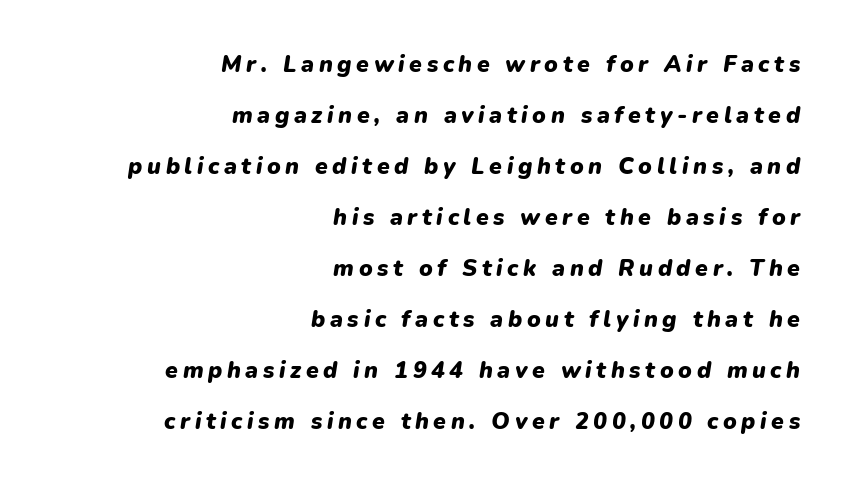
{"italic": "yes", "lean": "right", "slant_degrees": 9, "bold": "yes", "underline": "no", "align": "right", "line_spacing": "loose", "line_spacing_ratio": 2.22, "letter_spacing": "wide", "letter_spacing_em": 0.2, "glyph_px": 23}
